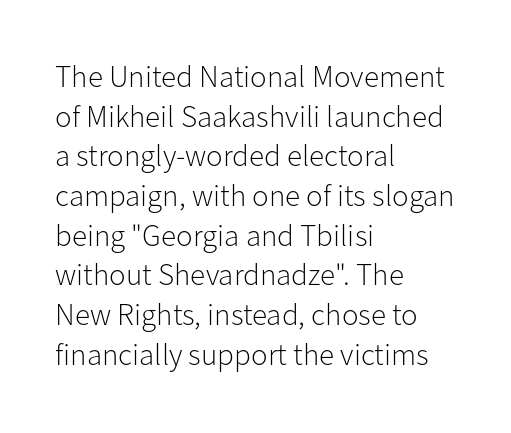
{"serif": "no", "italic": "no", "bold": "no", "weight": "light", "width": "normal", "stroke_contrast": "low", "x_height": "medium", "monospaced": "no", "underline": "no", "align": "left", "line_spacing": "normal", "line_spacing_ratio": 1.28, "letter_spacing": "normal", "letter_spacing_em": 0.0, "glyph_px": 31}
